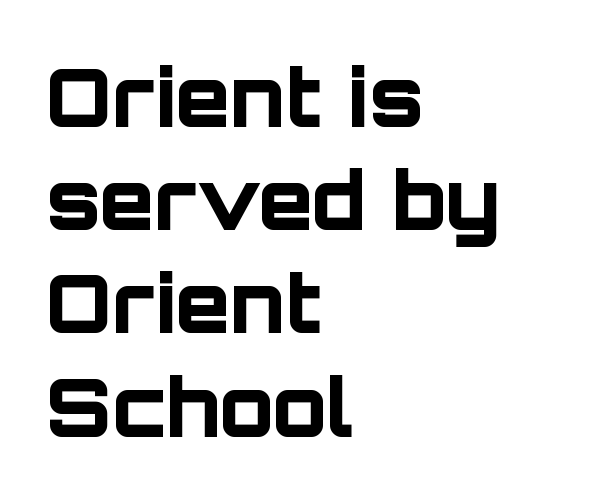
{"serif": "no", "italic": "no", "bold": "yes", "weight": "bold", "width": "normal", "stroke_contrast": "low", "x_height": "large", "monospaced": "no", "underline": "no", "align": "left", "line_spacing": "normal", "line_spacing_ratio": 1.29, "letter_spacing": "normal", "letter_spacing_em": 0.0, "glyph_px": 80}
